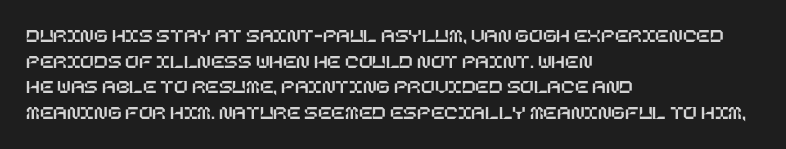
Nobody drew a line under any word here. Italic? Not at all — the glyphs are vertical. The rendering uses a moderate line-height, typical for paragraphs. You could call the tracking neutral — neither tight nor loose. This sample is left-justified, so line endings fall wherever the words run out.
